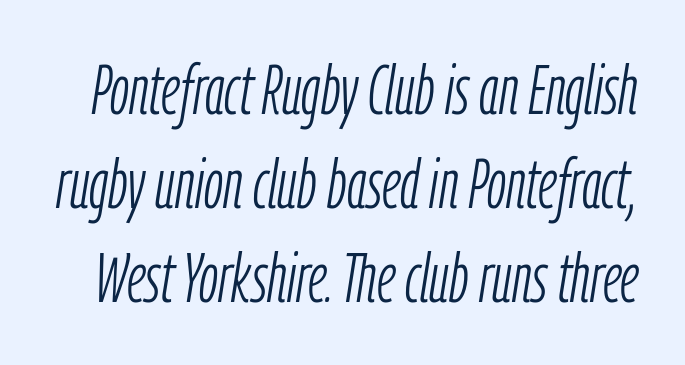
{"italic": "yes", "lean": "right", "slant_degrees": 9, "bold": "no", "weight": "light", "width": "condensed", "stroke_contrast": "low", "x_height": "medium", "monospaced": "no", "underline": "no", "line_spacing": "normal", "line_spacing_ratio": 1.36, "letter_spacing": "normal", "letter_spacing_em": 0.0, "glyph_px": 69}
